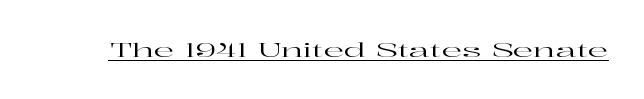
{"italic": "no", "underline": "yes", "letter_spacing": "normal", "letter_spacing_em": 0.0, "glyph_px": 20}
